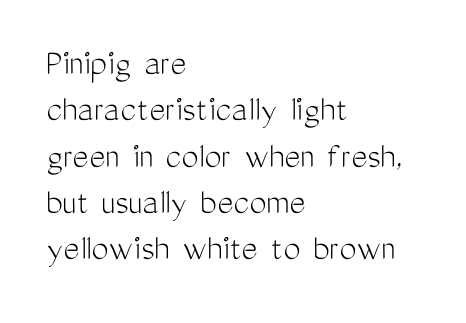
{"serif": "no", "italic": "no", "bold": "no", "weight": "light", "width": "condensed", "stroke_contrast": "medium", "x_height": "medium", "monospaced": "no", "underline": "no", "align": "left", "line_spacing_ratio": 1.22, "letter_spacing": "normal", "letter_spacing_em": 0.0, "glyph_px": 38}
